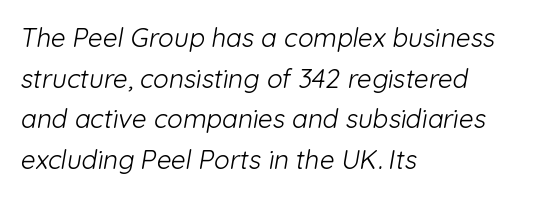
{"bold": "no", "underline": "no", "align": "left", "line_spacing": "normal", "line_spacing_ratio": 1.56, "letter_spacing": "normal", "letter_spacing_em": 0.0, "glyph_px": 26}
